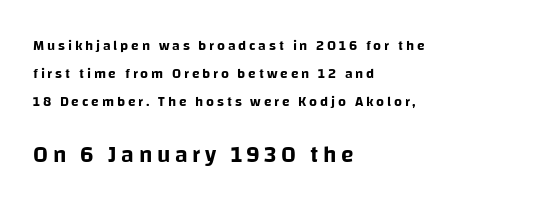
Q: Is the text italic (slanted)? A: No, it is upright.
Q: Is the text underlined? A: No.
Q: How is the paragraph aligned? A: Left-aligned.
Q: Is the spacing between letters normal or unusually wide? A: Unusually wide.
Q: Is the spacing between lines tight, normal or loose? A: Loose.
Q: Which block of text is set in a larger size, the first (top) or the second (bottom)? A: The second (bottom) one.
